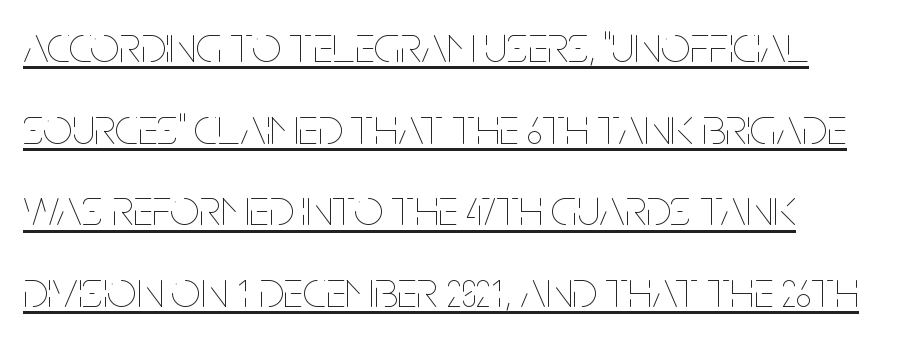
Notice how a bar underscores the lettering throughout. Every stem runs plumb, perpendicular to the baseline. The rag falls on the right side of this text block. Spacing verdict: proportional, widths tailored to each character. In terms of leading, this rendering sits right in the middle.
